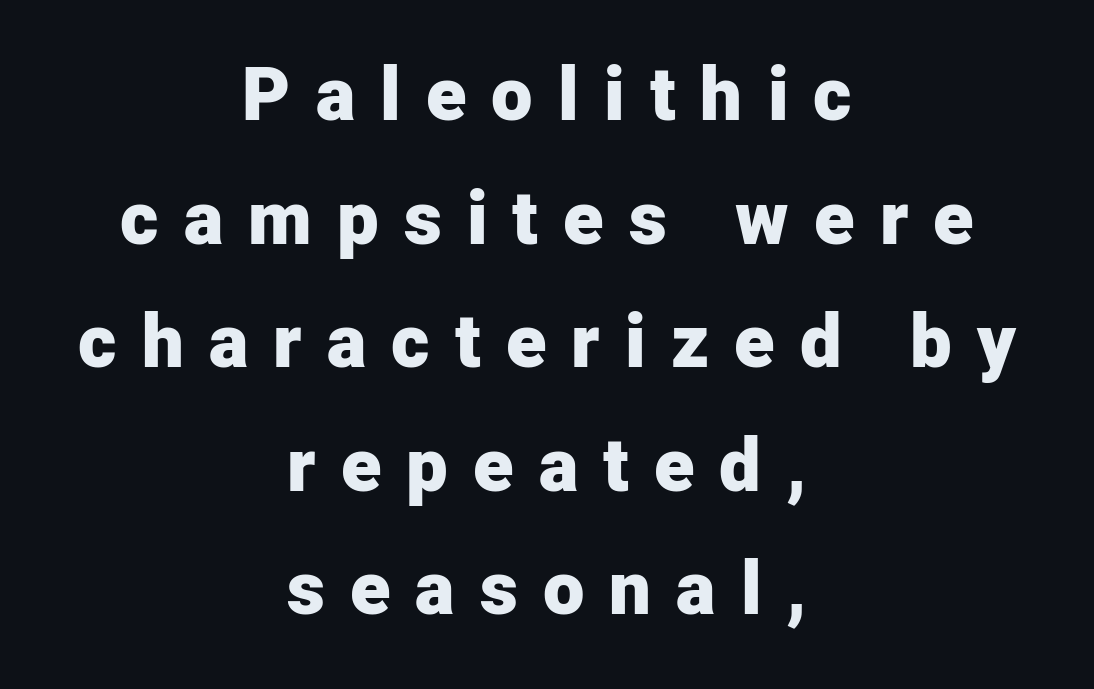
The image shows 74 px heavy sans-serif type, upright; set centered, normal line spacing (1.67x), unusually wide letter spacing (+0.34 em), not underlined; low stroke contrast and a medium x-height.
